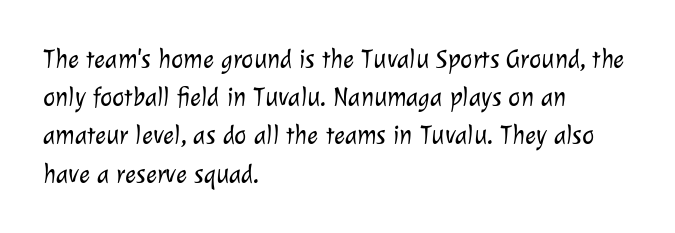
{"bold": "no", "underline": "no", "align": "left", "line_spacing": "normal", "line_spacing_ratio": 1.47, "letter_spacing": "normal", "letter_spacing_em": 0.0, "glyph_px": 26}
